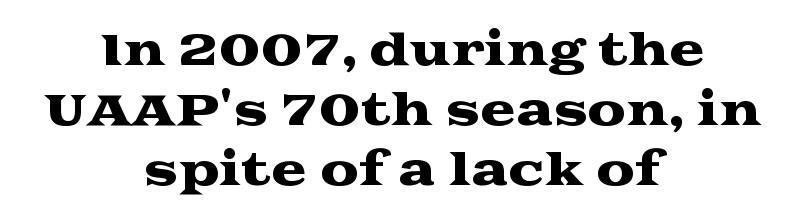
The image shows 43 px wide serif type, upright; set centered, normal line spacing (1.39x), normal letter spacing, not underlined; medium stroke contrast and a medium x-height.
